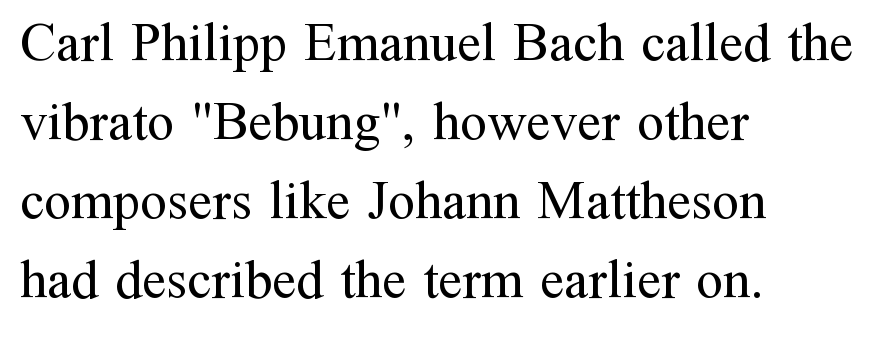
The image shows 54 px regular-weight serif type, upright; set left-aligned, normal line spacing (1.46x), normal letter spacing, not underlined; medium stroke contrast and a medium x-height.
